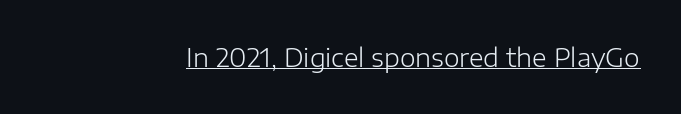
The image shows 25 px text type, upright; set normal letter spacing, underlined.
